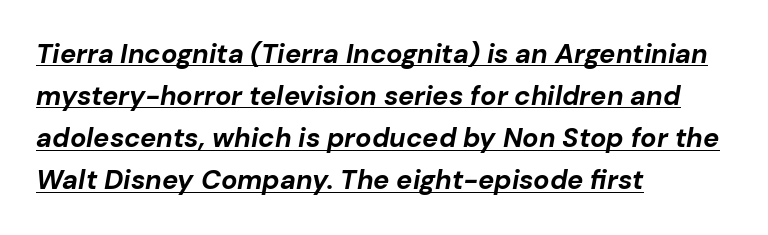
The image shows 27 px bold type, italic (leaning right); set left-aligned, normal line spacing (1.56x), normal letter spacing, underlined.
